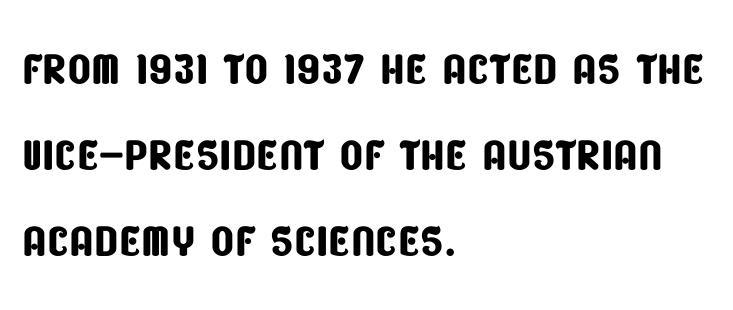
Q: Is the typeface a serif or a sans-serif typeface? A: Sans-serif.
Q: Is the text underlined? A: No.
Q: How is the paragraph aligned? A: Left-aligned.
Q: Is the spacing between letters normal or unusually wide? A: Normal.
Q: Is the spacing between lines tight, normal or loose? A: Normal.
Q: Width (condensed, normal, or wide)? A: Condensed.
Q: Stroke contrast? A: Low.
Q: x-height? A: Large.
Q: Monospaced? A: No.
